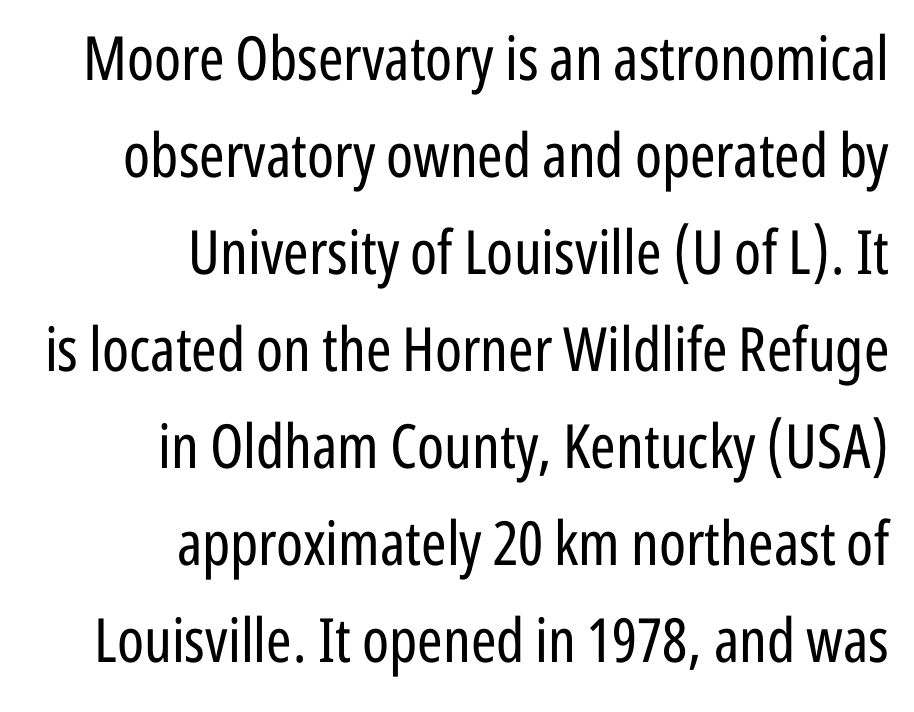
Nothing heavy about these letters — not bold at all. Is the letter spacing exaggerated? No — it looks like the ordinary default. A roman cut, with each character standing at attention. Font category for this specimen: sans-serif. The string is rendered with underlining switched off.
